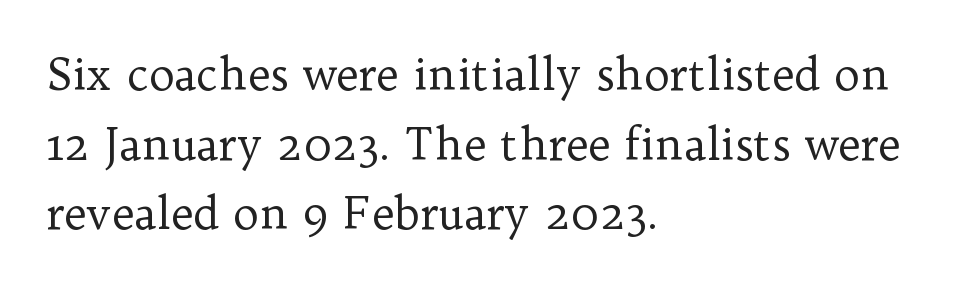
Q: Is the text bold? A: No.
Q: Is the text italic (slanted)? A: No, it is upright.
Q: Is the typeface a serif or a sans-serif typeface? A: Serif.
Q: Is the text underlined? A: No.
Q: How is the paragraph aligned? A: Left-aligned.
Q: Is the spacing between letters normal or unusually wide? A: Normal.
Q: Is the spacing between lines tight, normal or loose? A: Normal.
Q: Width (condensed, normal, or wide)? A: Normal.
Q: Stroke contrast? A: Low.
Q: x-height? A: Medium.
Q: Monospaced? A: No.
